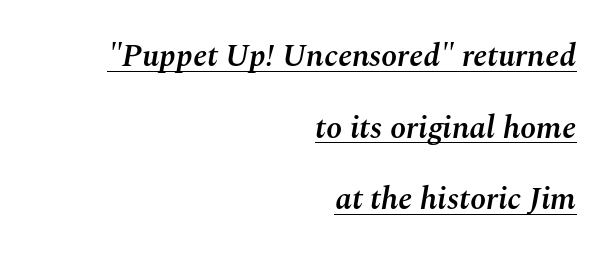
Looks like regular typesetting: each glyph gets only the width it needs. Does the leading feel generous? Absolutely, it's lavish. Weight check: semibold — heavier than regular, not quite bold. Inter-character spacing is left at the font's built-in metrics.
